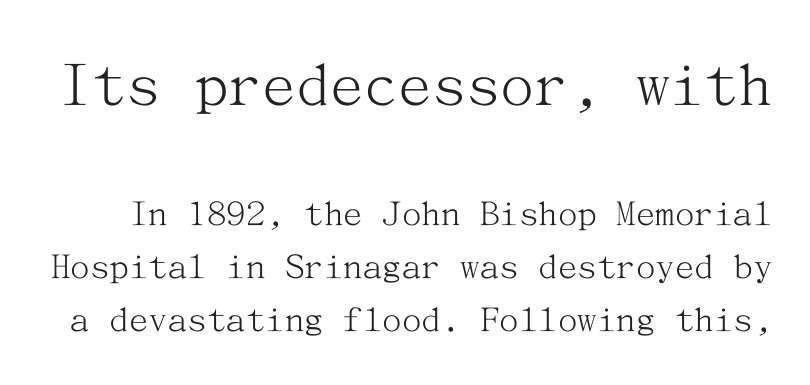
The letters stand straight up with perfectly vertical stems. The face used here appears at its bigger size in the upper chunk. Stems and bowls with no extra thickness — not bold. Rule under the text: the space is simply empty. Yep, those are serifs on the letters. The leading is moderate, giving the passage an even texture.
